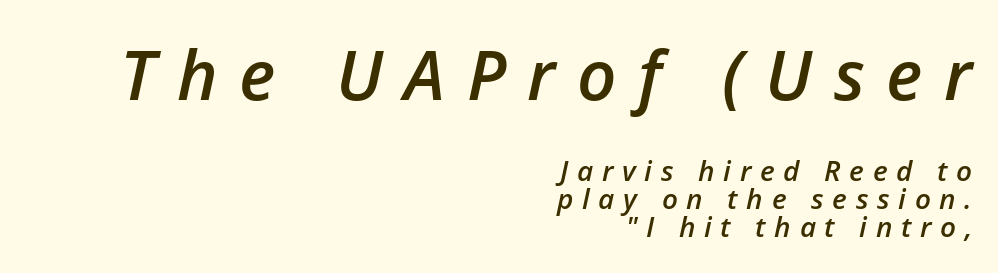
{"italic": "yes", "lean": "right", "slant_degrees": 12, "bold": "semi", "weight": "semibold", "width": "normal", "stroke_contrast": "low", "x_height": "medium", "monospaced": "no", "underline": "no", "align": "right", "line_spacing": "tight", "line_spacing_ratio": 1.01, "letter_spacing": "wide", "letter_spacing_em": 0.31, "larger_block": "first", "size_ratio": 2.46, "glyph_px": 69}
